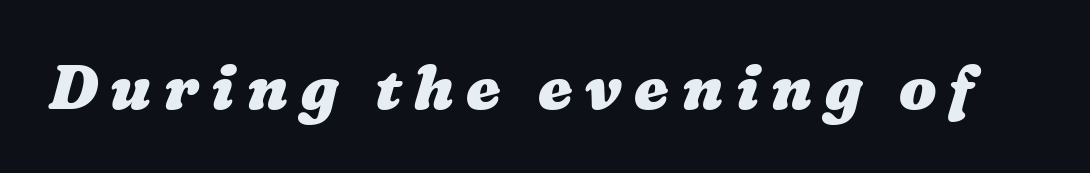
The image shows 62 px heavy, wide type; set unusually wide letter spacing (+0.2 em), not underlined; medium stroke contrast and a medium x-height.
